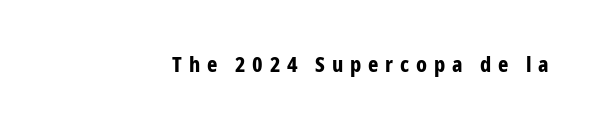
Q: Is the text bold? A: Yes.
Q: Is the text italic (slanted)? A: No, it is upright.
Q: Is the text underlined? A: No.
Q: How is the paragraph aligned? A: Right-aligned.
Q: Is the spacing between letters normal or unusually wide? A: Unusually wide.
